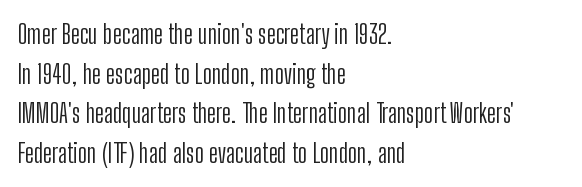
Q: Is the text bold? A: No.
Q: Is the text italic (slanted)? A: No, it is upright.
Q: Is the text underlined? A: No.
Q: How is the paragraph aligned? A: Left-aligned.
Q: Is the spacing between letters normal or unusually wide? A: Normal.
Q: Is the spacing between lines tight, normal or loose? A: Normal.
